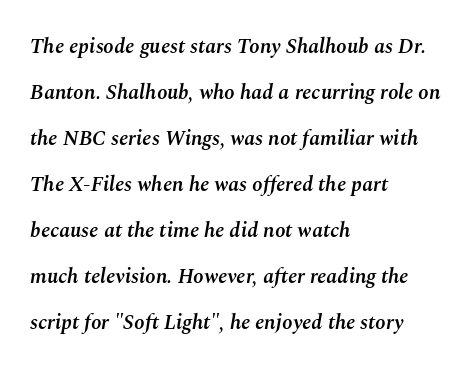
Q: Is the text bold? A: Semi-bold.
Q: Is the text italic (slanted)? A: Yes, it leans right by about 10 degrees.
Q: Is the text underlined? A: No.
Q: How is the paragraph aligned? A: Left-aligned.
Q: Is the spacing between letters normal or unusually wide? A: Normal.
Q: Is the spacing between lines tight, normal or loose? A: Loose.
